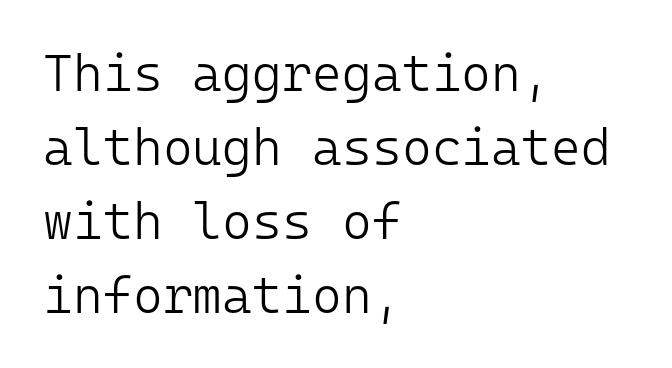
Q: Is the text bold? A: No.
Q: Is the text italic (slanted)? A: No, it is upright.
Q: Is the typeface a serif or a sans-serif typeface? A: Sans-serif.
Q: Is the text underlined? A: No.
Q: How is the paragraph aligned? A: Left-aligned.
Q: Is the spacing between letters normal or unusually wide? A: Normal.
Q: Is the spacing between lines tight, normal or loose? A: Normal.
Q: Width (condensed, normal, or wide)? A: Normal.
Q: Stroke contrast? A: Low.
Q: x-height? A: Medium.
Q: Monospaced? A: Yes.
